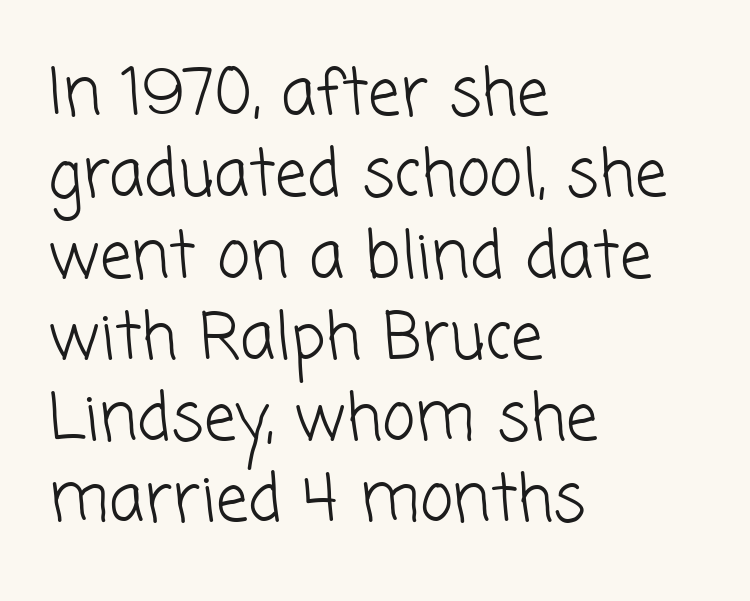
{"serif": "no", "bold": "no", "weight": "light", "width": "normal", "stroke_contrast": "low", "x_height": "medium", "monospaced": "no", "underline": "no", "align": "left", "line_spacing": "normal", "line_spacing_ratio": 1.27, "letter_spacing": "normal", "letter_spacing_em": 0.0, "glyph_px": 64}
